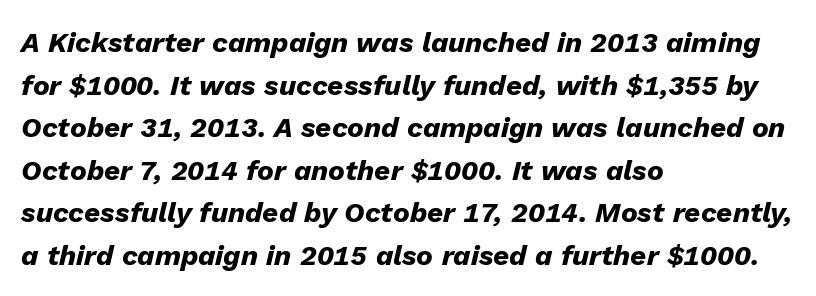
The face used here is proportionally spaced, like ordinary book or web type. Casual observation: everything's shoved over to the left. The typesetting leans heavy: a genuine bold. The space between consecutive lines is moderate. The line texture is even and compact thanks to regular tracking.
